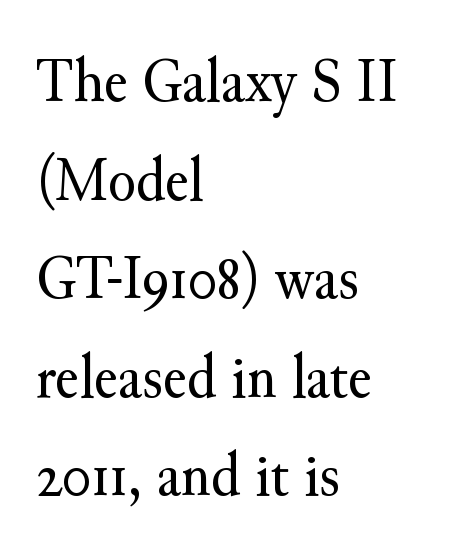
Q: Is the text bold? A: No.
Q: Is the text italic (slanted)? A: No, it is upright.
Q: Is the typeface a serif or a sans-serif typeface? A: Serif.
Q: Is the text underlined? A: No.
Q: How is the paragraph aligned? A: Left-aligned.
Q: Is the spacing between letters normal or unusually wide? A: Normal.
Q: Is the spacing between lines tight, normal or loose? A: Normal.
Q: Width (condensed, normal, or wide)? A: Normal.
Q: Stroke contrast? A: Medium.
Q: x-height? A: Small.
Q: Monospaced? A: No.
